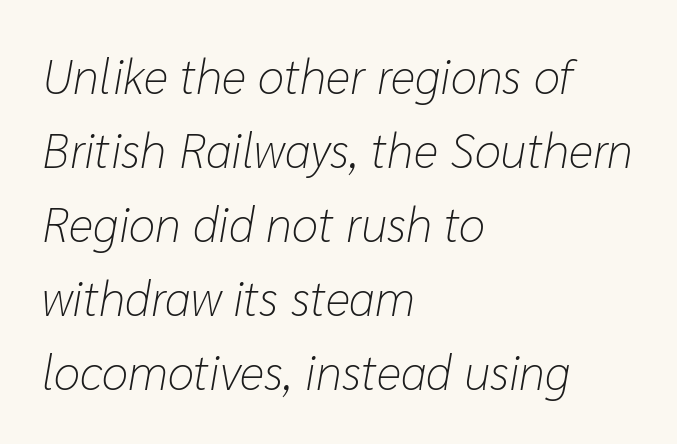
Weight: regular or lighter. The letterforms sit shoulder to shoulder at normal distance. When letters slant like this, we call the style italic. Does the copy run flush right? No — it runs flush left.
